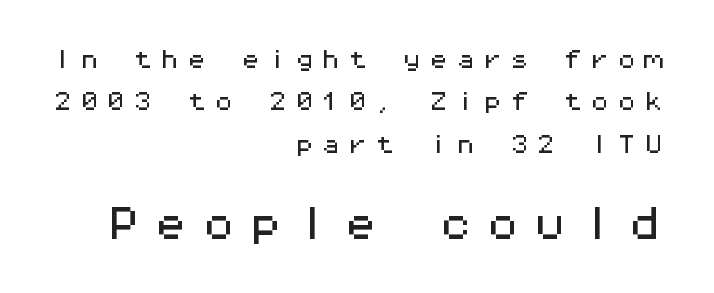
Every character here occupies the same horizontal width, giving the sample a typewriter-like rhythm. Layout note: lines flush right. The lines are spread far apart with generous leading. I'd call this a sans setting — the letters go barefoot. Clear beneath every line of the passage. Does the lettering tilt? It doesn't — this is upright.
